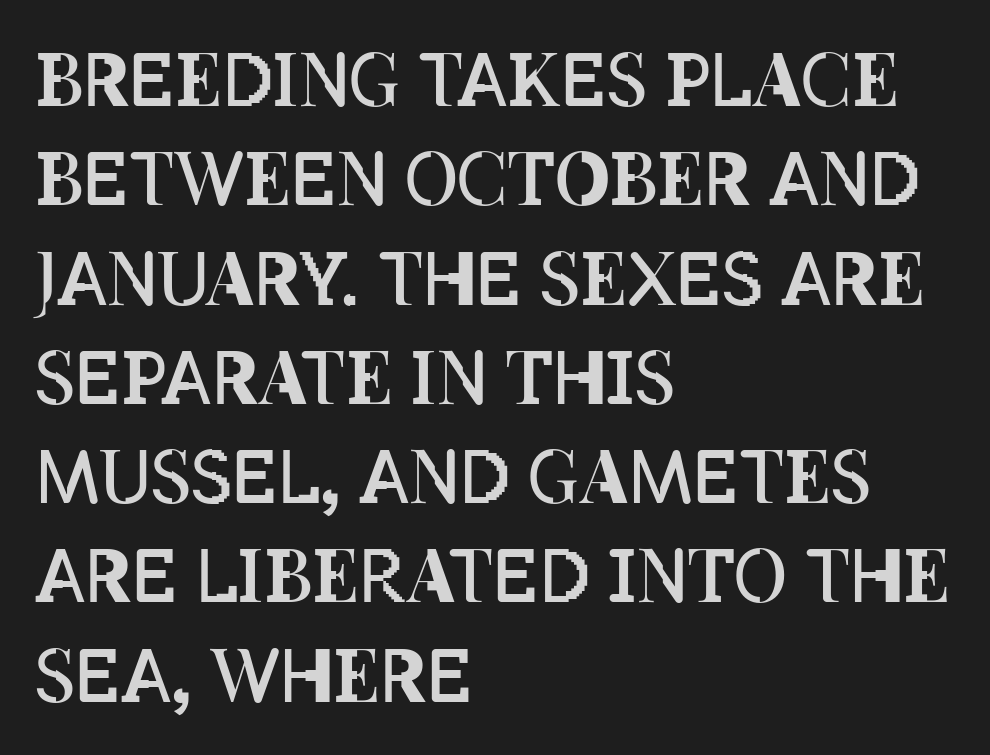
The image shows 73 px regular-weight, condensed type, upright; set left-aligned, normal line spacing (1.36x), normal letter spacing, not underlined; low stroke contrast and a large x-height.
